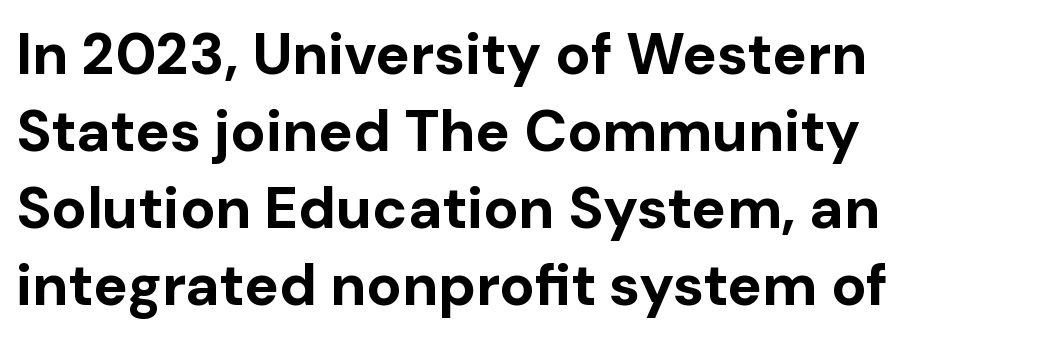
Q: Is the text bold? A: Yes.
Q: Is the text italic (slanted)? A: No, it is upright.
Q: Is the typeface a serif or a sans-serif typeface? A: Sans-serif.
Q: Is the text underlined? A: No.
Q: How is the paragraph aligned? A: Left-aligned.
Q: Is the spacing between letters normal or unusually wide? A: Normal.
Q: Is the spacing between lines tight, normal or loose? A: Normal.
Q: Width (condensed, normal, or wide)? A: Normal.
Q: Stroke contrast? A: Low.
Q: x-height? A: Medium.
Q: Monospaced? A: No.
